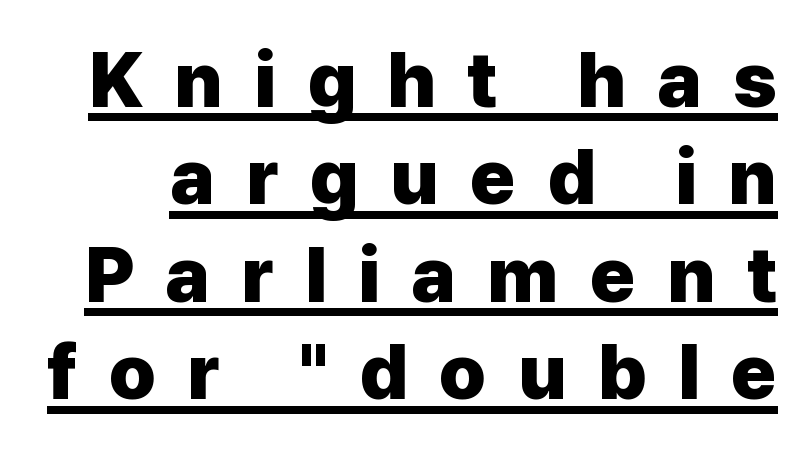
The image shows 78 px heavy sans-serif type, upright; set normal line spacing (1.25x), unusually wide letter spacing (+0.4 em), underlined; low stroke contrast and a medium x-height.
